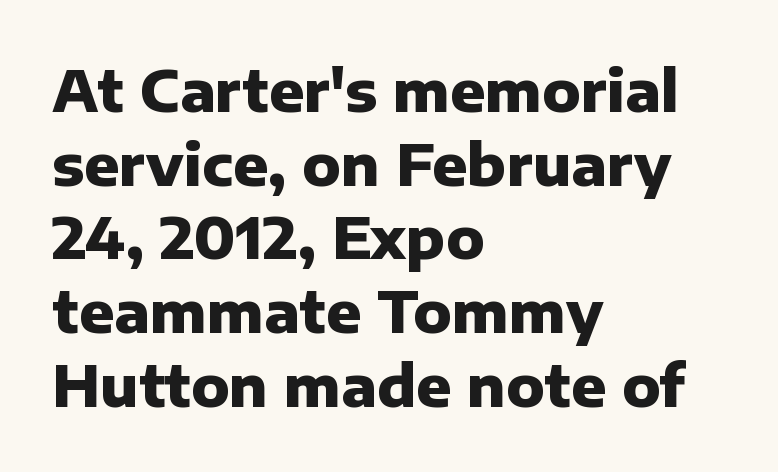
These lines are composed in type without serifs. How would I describe the line gaps? Plain and ordinary. The passage is arranged the way most books set body copy — flush left. Look at the tracking — it's just the regular setting, nothing added. Rendered with straight, roman letterforms. Plenty of ink on the page — the face is bold.
